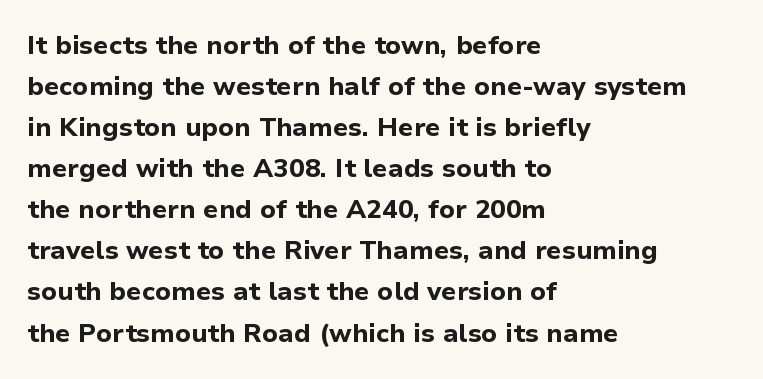
Q: Is the text bold? A: Yes.
Q: Is the text italic (slanted)? A: No, it is upright.
Q: Is the text underlined? A: No.
Q: How is the paragraph aligned? A: Left-aligned.
Q: Is the spacing between letters normal or unusually wide? A: Normal.
Q: Is the spacing between lines tight, normal or loose? A: Normal.
